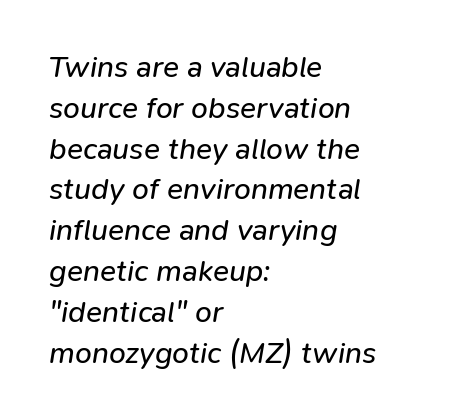
The horizontal fit of the characters is conventional and even. Emphasis-style slanted type is in use. The face used here is proportionally spaced, like ordinary book or web type. The vertical gap from one line to the next is medium. Bold? No — there's no thickening of the strokes. Words float on clear page, feet unadorned.
